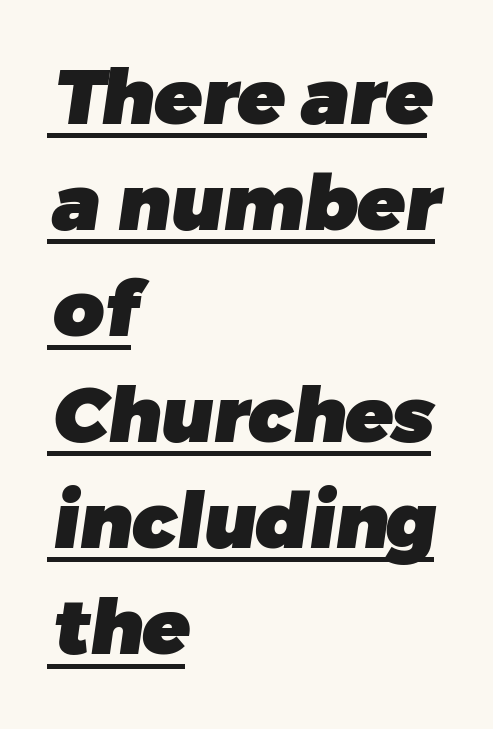
Q: Is the text bold? A: Yes.
Q: Is the typeface a serif or a sans-serif typeface? A: Sans-serif.
Q: Is the text underlined? A: Yes.
Q: How is the paragraph aligned? A: Left-aligned.
Q: Is the spacing between letters normal or unusually wide? A: Normal.
Q: Is the spacing between lines tight, normal or loose? A: Normal.
Q: Width (condensed, normal, or wide)? A: Normal.
Q: Stroke contrast? A: Low.
Q: x-height? A: Medium.
Q: Monospaced? A: No.
